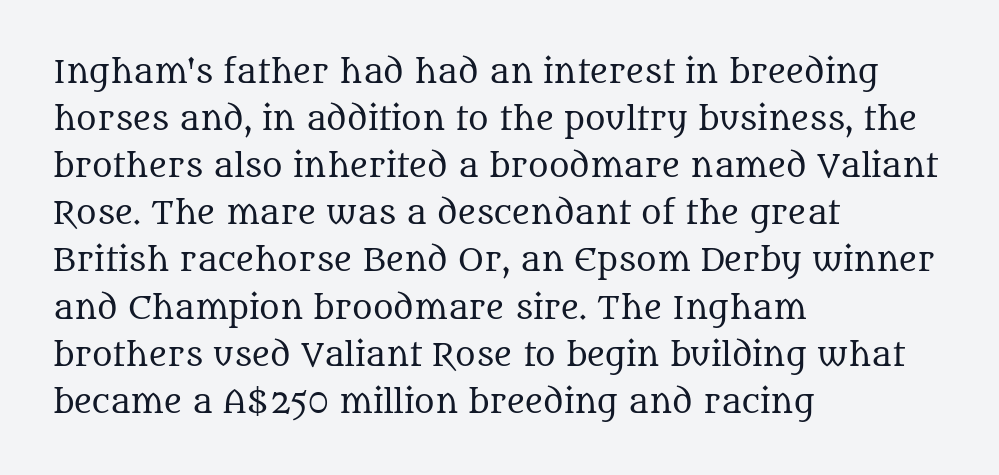
The image shows 31 px regular-weight serif type, upright; set left-aligned, normal line spacing (1.52x), normal letter spacing, not underlined; medium stroke contrast and a large x-height.
